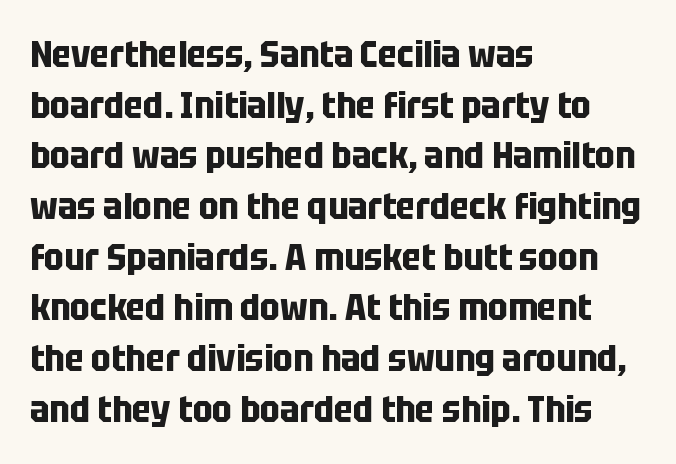
Q: Is the text bold? A: Yes.
Q: Is the text italic (slanted)? A: No, it is upright.
Q: Is the typeface a serif or a sans-serif typeface? A: Sans-serif.
Q: Is the text underlined? A: No.
Q: How is the paragraph aligned? A: Left-aligned.
Q: Is the spacing between letters normal or unusually wide? A: Normal.
Q: Is the spacing between lines tight, normal or loose? A: Normal.
Q: Width (condensed, normal, or wide)? A: Condensed.
Q: Stroke contrast? A: Low.
Q: x-height? A: Large.
Q: Monospaced? A: No.
